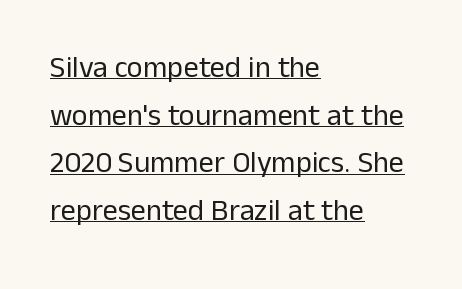
Q: Is the text bold? A: No.
Q: Is the text italic (slanted)? A: No, it is upright.
Q: Is the typeface a serif or a sans-serif typeface? A: Sans-serif.
Q: Is the text underlined? A: Yes.
Q: How is the paragraph aligned? A: Left-aligned.
Q: Is the spacing between letters normal or unusually wide? A: Normal.
Q: Is the spacing between lines tight, normal or loose? A: Normal.
Q: Width (condensed, normal, or wide)? A: Normal.
Q: Stroke contrast? A: Low.
Q: x-height? A: Medium.
Q: Monospaced? A: No.
